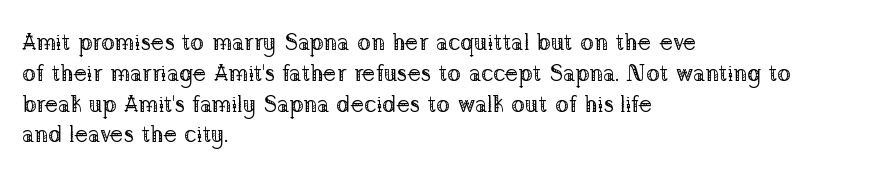
Descenders are the only things crossing below the line. The font sits on the lighter half of the weight spectrum, regular included. Does the copy run flush right? No — it runs flush left. Vertically, the passage feels balanced, rows spaced as you'd expect.
